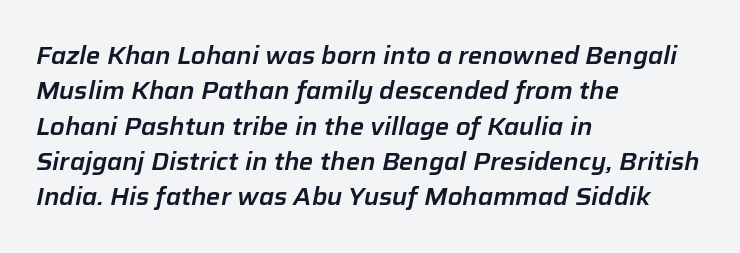
Q: Is the text italic (slanted)? A: Yes, it leans right by about 12 degrees.
Q: Is the text underlined? A: No.
Q: How is the paragraph aligned? A: Left-aligned.
Q: Is the spacing between letters normal or unusually wide? A: Normal.
Q: Is the spacing between lines tight, normal or loose? A: Normal.
